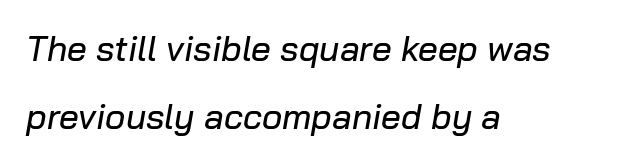
The image shows 35 px text type, italic (leaning right); set left-aligned, loose line spacing (1.93x), normal letter spacing, not underlined; low stroke contrast and a medium x-height.
